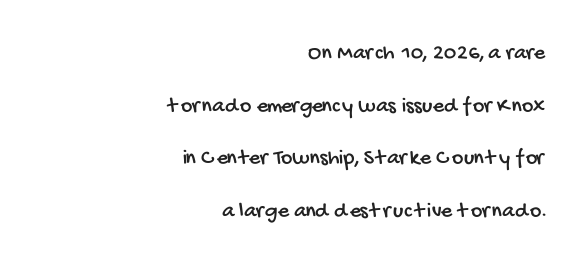
{"underline": "no", "align": "right", "line_spacing": "loose", "line_spacing_ratio": 2.39, "letter_spacing": "normal", "letter_spacing_em": 0.0, "glyph_px": 22}
